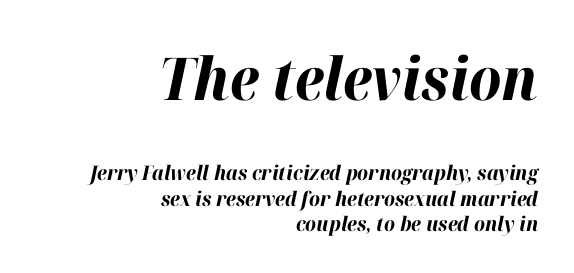
Q: Is the text bold? A: Yes.
Q: Is the text italic (slanted)? A: Yes, it leans right by about 12 degrees.
Q: Is the text underlined? A: No.
Q: How is the paragraph aligned? A: Right-aligned.
Q: Is the spacing between letters normal or unusually wide? A: Normal.
Q: Is the spacing between lines tight, normal or loose? A: Normal.
Q: Which block of text is set in a larger size, the first (top) or the second (bottom)? A: The first (top) one.
Q: Width (condensed, normal, or wide)? A: Normal.
Q: Stroke contrast? A: High.
Q: x-height? A: Medium.
Q: Monospaced? A: No.
